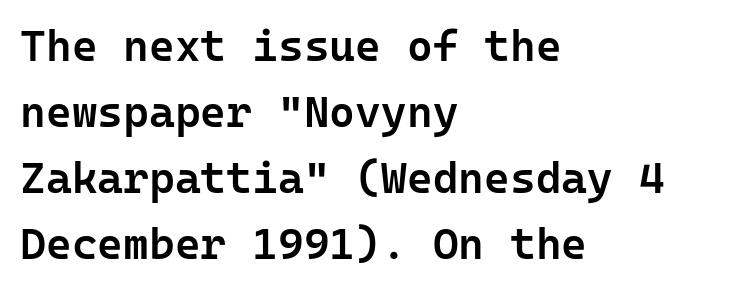
Here the designer chose a console-style face with uniform glyph widths. What kind of face is this? One without serifs — a sans. You could call the tracking neutral — neither tight nor loose. Bold? Not quite — semibold, heavier than regular but stopping short. This is roman type, the default non-slanted kind.
